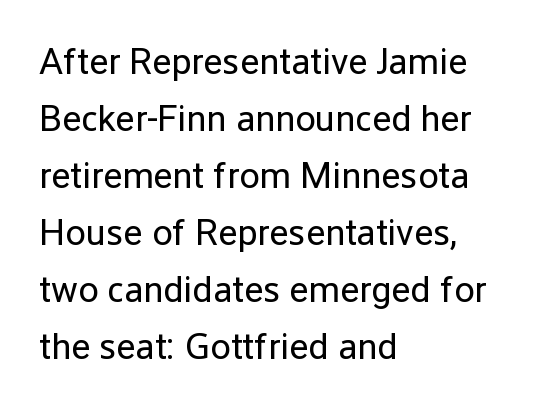
The image shows 37 px regular-weight sans-serif type, upright; set left-aligned, normal line spacing (1.54x), normal letter spacing, not underlined; low stroke contrast and a medium x-height.
